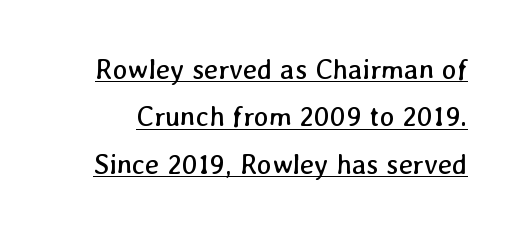
Q: Is the text bold? A: No.
Q: Is the text underlined? A: Yes.
Q: Is the spacing between letters normal or unusually wide? A: Normal.
Q: Is the spacing between lines tight, normal or loose? A: Normal.
Q: Width (condensed, normal, or wide)? A: Normal.
Q: Stroke contrast? A: Low.
Q: x-height? A: Medium.
Q: Monospaced? A: No.
